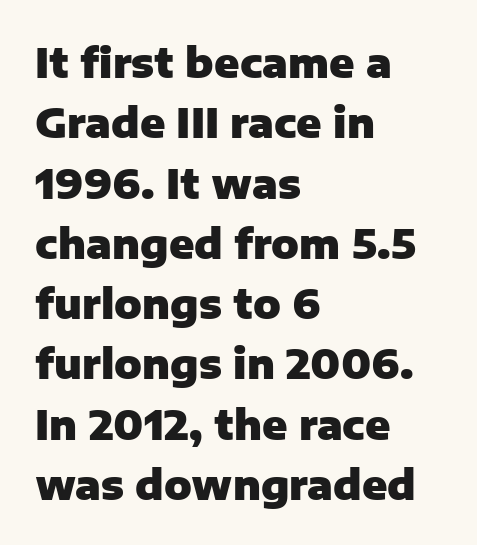
Q: Is the text bold? A: Yes.
Q: Is the text italic (slanted)? A: No, it is upright.
Q: Is the typeface a serif or a sans-serif typeface? A: Sans-serif.
Q: Is the text underlined? A: No.
Q: How is the paragraph aligned? A: Left-aligned.
Q: Is the spacing between letters normal or unusually wide? A: Normal.
Q: Is the spacing between lines tight, normal or loose? A: Normal.
Q: Width (condensed, normal, or wide)? A: Normal.
Q: Stroke contrast? A: Low.
Q: x-height? A: Medium.
Q: Monospaced? A: No.
